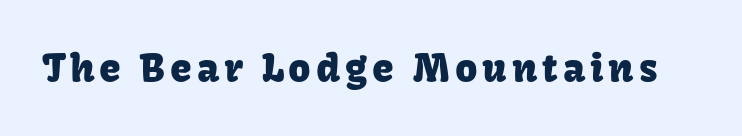
The image shows 39 px sans-serif type, upright; set not underlined; low stroke contrast and a medium x-height.
